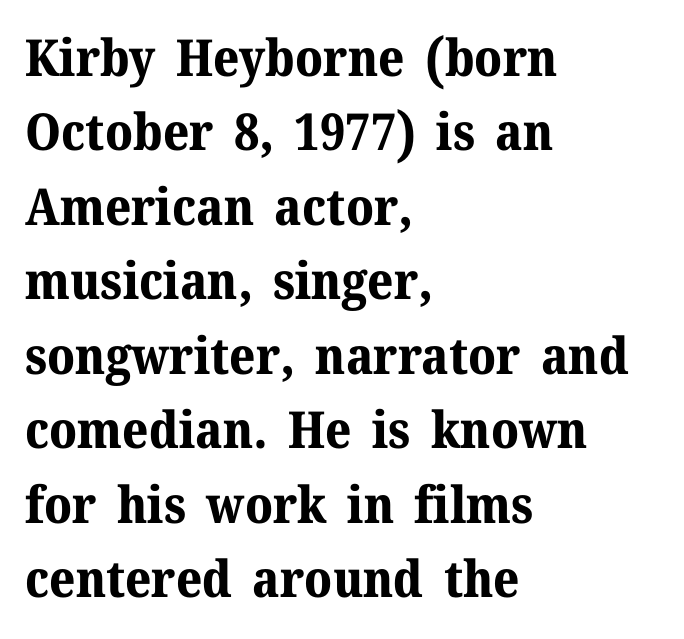
{"serif": "yes", "italic": "no", "bold": "yes", "weight": "bold", "width": "normal", "stroke_contrast": "medium", "x_height": "medium", "monospaced": "no", "underline": "no", "align": "left", "line_spacing": "normal", "line_spacing_ratio": 1.46, "letter_spacing": "normal", "letter_spacing_em": 0.0, "glyph_px": 51}
